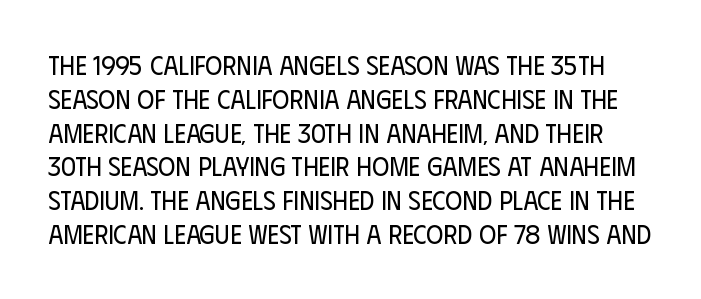
The line texture is even and compact thanks to regular tracking. Italic: no, the glyphs are upright roman. The foot of each line stays bare and open. The letters look calm and open, with moderate or lighter stems. The block of text has a typical density, with ordinary space between rows.
